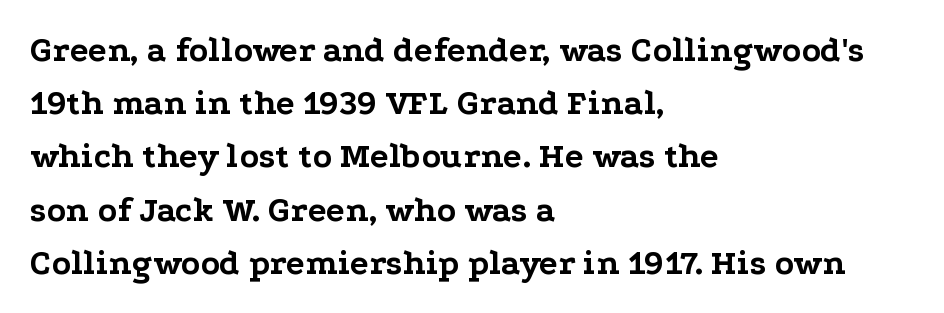
{"serif": "yes", "italic": "no", "bold": "yes", "weight": "bold", "width": "wide", "stroke_contrast": "low", "x_height": "medium", "monospaced": "no", "underline": "no", "align": "left", "line_spacing": "normal", "line_spacing_ratio": 1.52, "letter_spacing": "normal", "letter_spacing_em": 0.0, "glyph_px": 35}
